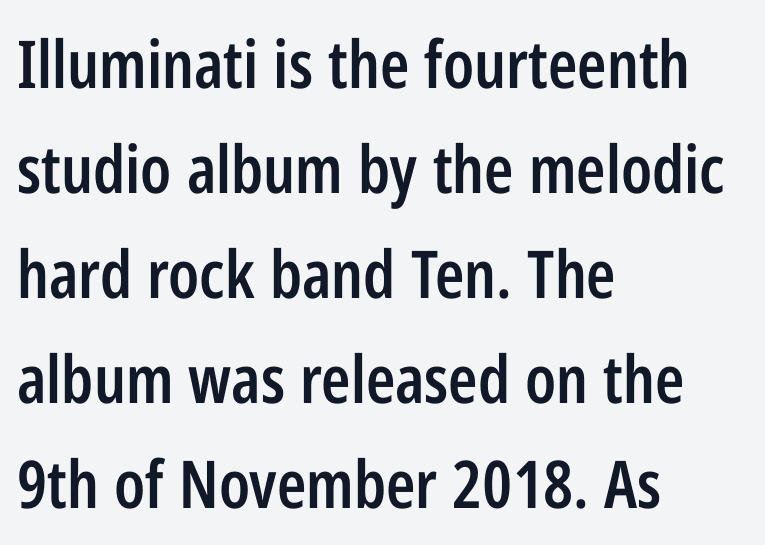
{"serif": "no", "italic": "no", "bold": "semi", "weight": "semibold", "width": "condensed", "stroke_contrast": "low", "x_height": "medium", "monospaced": "no", "underline": "no", "align": "left", "line_spacing": "normal", "line_spacing_ratio": 1.59, "letter_spacing": "normal", "letter_spacing_em": 0.0, "glyph_px": 66}
